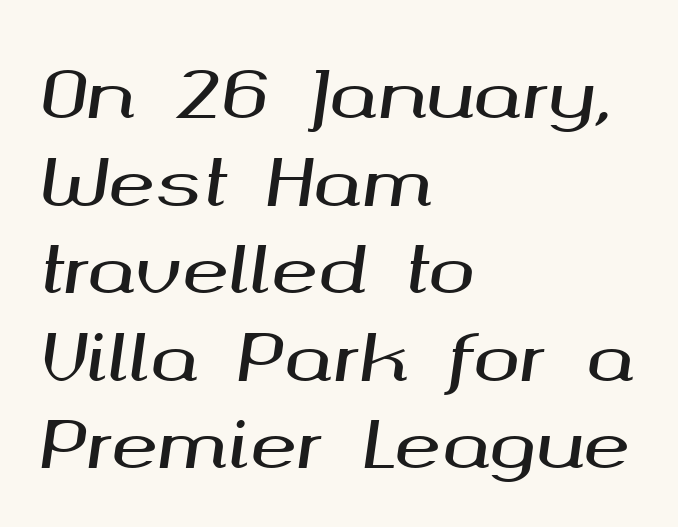
The string is rendered with underlining switched off. Default kerning and tracking; the words read as compact shapes. The compositor pushed each line to the left boundary. Observe the lean: these are italic letterforms. Think of a printed novel: that variable character pitch is what you see here. Notice how descenders clear the ascenders below comfortably — that's standard leading.
